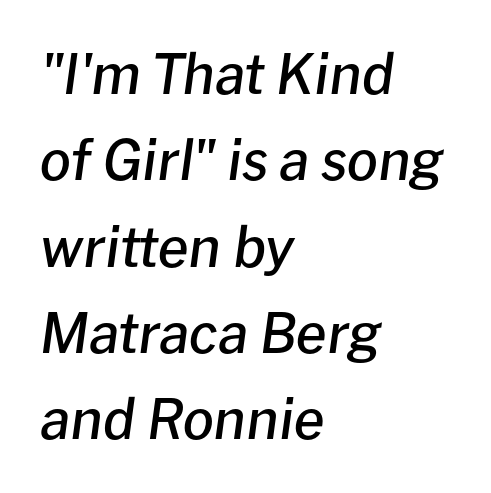
{"italic": "yes", "lean": "right", "slant_degrees": 8, "bold": "semi", "weight": "semibold", "width": "normal", "stroke_contrast": "low", "x_height": "medium", "monospaced": "no", "underline": "no", "align": "left", "line_spacing": "normal", "line_spacing_ratio": 1.57, "letter_spacing": "normal", "letter_spacing_em": 0.0, "glyph_px": 55}
